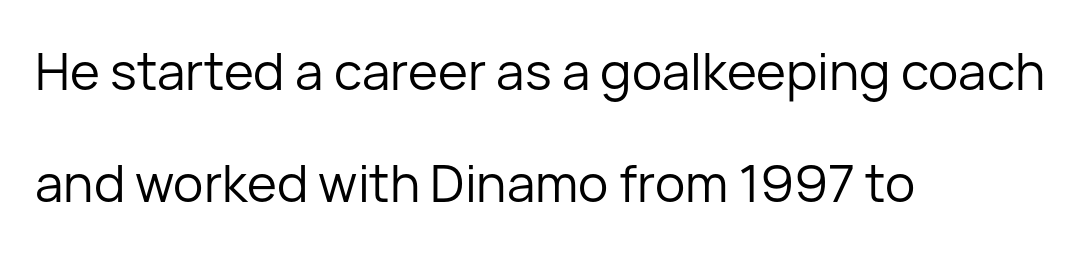
Q: Is the text bold? A: No.
Q: Is the text italic (slanted)? A: No, it is upright.
Q: Is the typeface a serif or a sans-serif typeface? A: Sans-serif.
Q: Is the text underlined? A: No.
Q: How is the paragraph aligned? A: Left-aligned.
Q: Is the spacing between letters normal or unusually wide? A: Normal.
Q: Is the spacing between lines tight, normal or loose? A: Loose.
Q: Width (condensed, normal, or wide)? A: Normal.
Q: Stroke contrast? A: Low.
Q: x-height? A: Medium.
Q: Monospaced? A: No.
